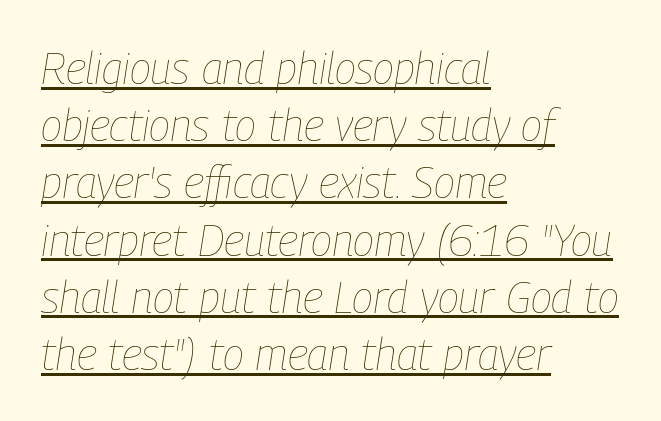
The image shows 44 px thin, condensed type, italic (leaning right); set left-aligned, normal line spacing (1.3x), normal letter spacing, underlined; low stroke contrast and a medium x-height.
